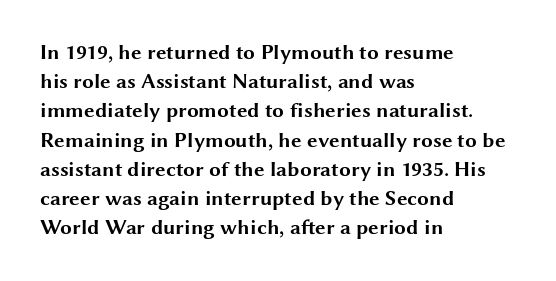
The image shows 21 px bold type, upright; set left-aligned, normal line spacing (1.39x), normal letter spacing, not underlined.
